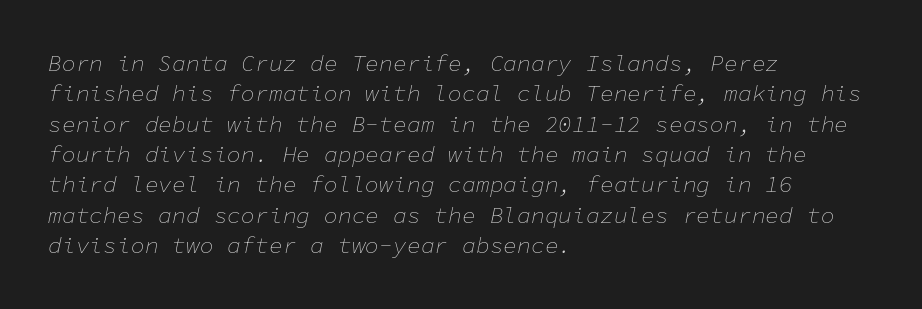
Q: Is the text bold? A: No.
Q: Is the text italic (slanted)? A: Yes, it leans right by about 11 degrees.
Q: Is the text underlined? A: No.
Q: How is the paragraph aligned? A: Left-aligned.
Q: Is the spacing between letters normal or unusually wide? A: Normal.
Q: Is the spacing between lines tight, normal or loose? A: Normal.
